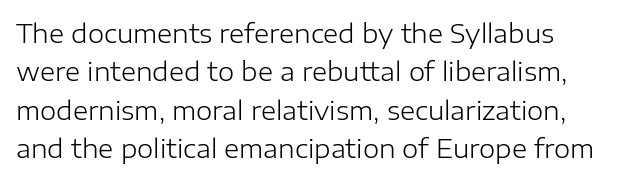
Q: Is the text bold? A: No.
Q: Is the text italic (slanted)? A: No, it is upright.
Q: Is the text underlined? A: No.
Q: How is the paragraph aligned? A: Left-aligned.
Q: Is the spacing between letters normal or unusually wide? A: Normal.
Q: Is the spacing between lines tight, normal or loose? A: Normal.
